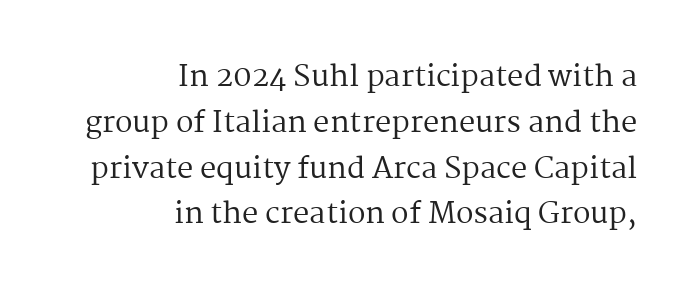
Q: Is the text bold? A: No.
Q: Is the text italic (slanted)? A: No, it is upright.
Q: Is the typeface a serif or a sans-serif typeface? A: Serif.
Q: Is the text underlined? A: No.
Q: How is the paragraph aligned? A: Right-aligned.
Q: Is the spacing between letters normal or unusually wide? A: Normal.
Q: Is the spacing between lines tight, normal or loose? A: Normal.
Q: Width (condensed, normal, or wide)? A: Normal.
Q: Stroke contrast? A: Medium.
Q: x-height? A: Medium.
Q: Monospaced? A: No.
